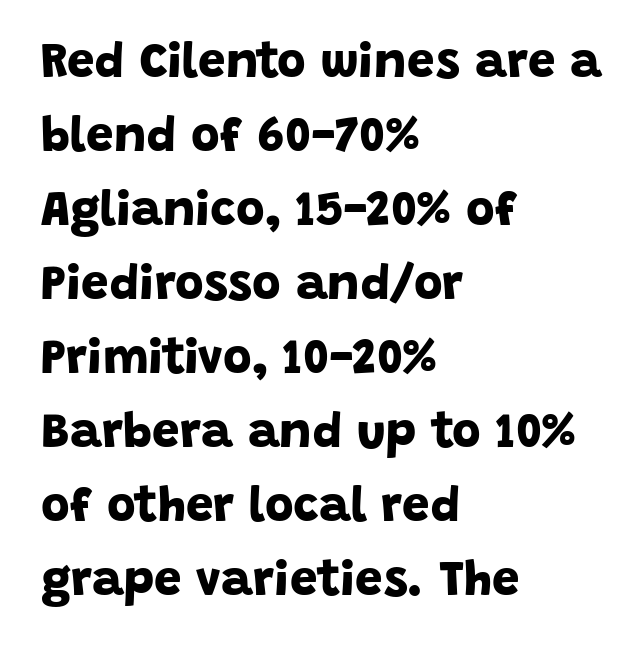
The image shows 49 px bold sans-serif type; set left-aligned, normal line spacing (1.51x), normal letter spacing, not underlined; low stroke contrast and a large x-height.
